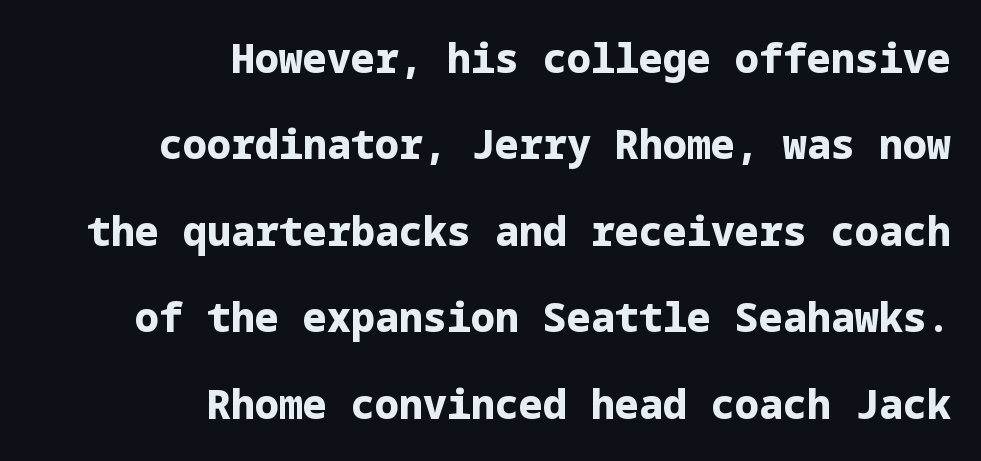
Nobody touched the tracking dial on this one. Notice the wide empty band between every row — that's loose leading. These lines are composed in type without serifs. Does the copy run flush right? Yes — the right margin is perfectly even.
